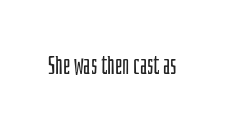
{"italic": "no", "bold": "no", "underline": "no", "letter_spacing": "normal", "letter_spacing_em": 0.0, "glyph_px": 26}
